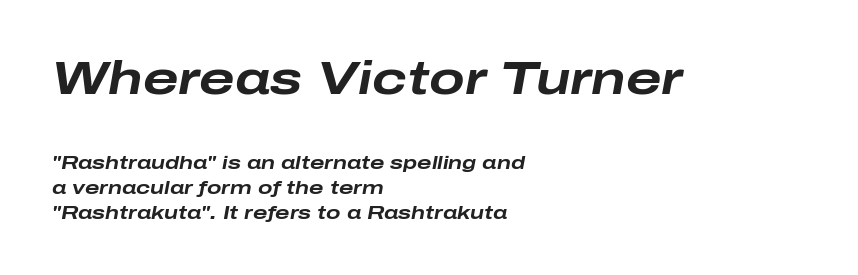
The image shows 47 px bold, wide type, italic (leaning right); set left-aligned, normal line spacing (1.32x), normal letter spacing, not underlined; the first (top) block is 2.47x larger; low stroke contrast and a medium x-height.
